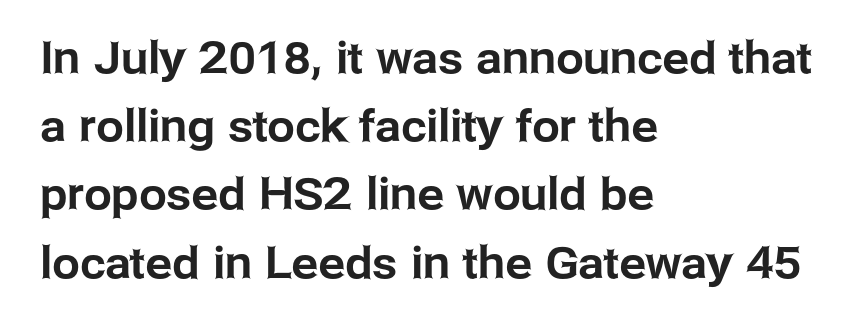
The image shows 44 px sans-serif type, upright; set left-aligned, normal line spacing (1.55x), normal letter spacing, not underlined; low stroke contrast and a medium x-height.
